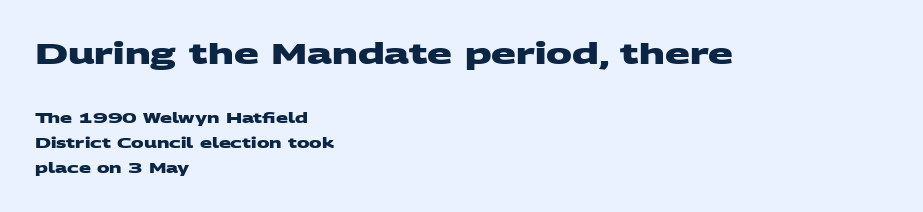
Does the type have serifs? No, each stem ends abruptly. Weight check: bold — yes, fully. Standard letterfit; no display-style spreading of the glyphs. The area under the type is left untouched.
